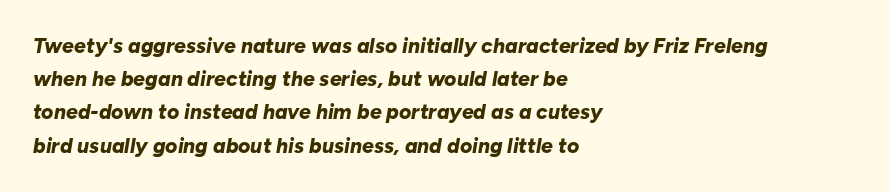
Q: Is the text bold? A: Yes.
Q: Is the text italic (slanted)? A: Yes, it leans right by about 10 degrees.
Q: Is the text underlined? A: No.
Q: How is the paragraph aligned? A: Left-aligned.
Q: Is the spacing between letters normal or unusually wide? A: Normal.
Q: Is the spacing between lines tight, normal or loose? A: Normal.
